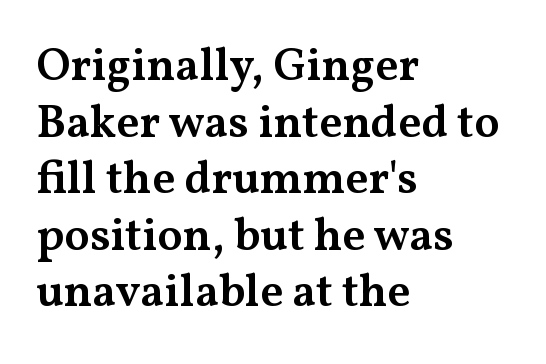
{"serif": "yes", "italic": "no", "bold": "semi", "weight": "semibold", "width": "wide", "stroke_contrast": "medium", "x_height": "medium", "monospaced": "no", "underline": "no", "align": "left", "line_spacing_ratio": 1.23, "letter_spacing": "normal", "letter_spacing_em": 0.0, "glyph_px": 46}
